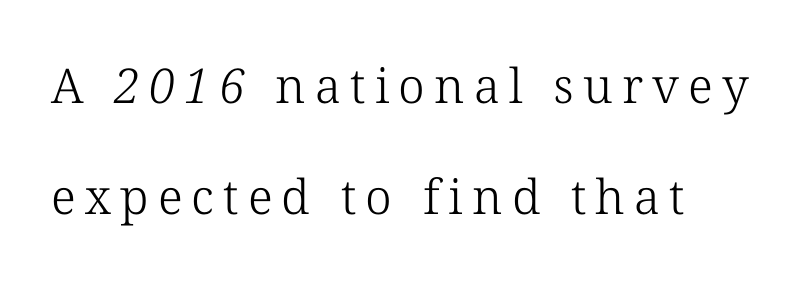
The image shows 48 px light serif type; set loose line spacing (2.31x), not underlined; low stroke contrast and a medium x-height.
